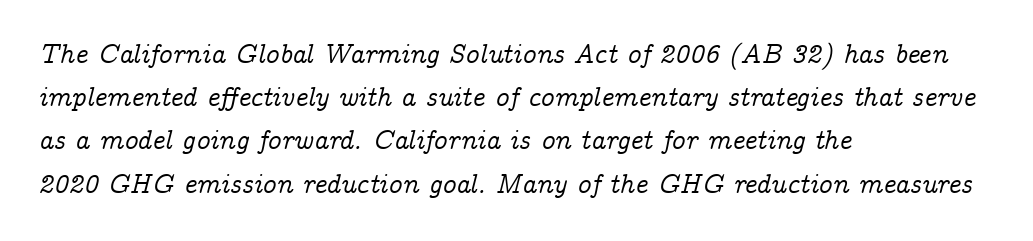
Q: Is the text italic (slanted)? A: Yes, it leans right by about 14 degrees.
Q: Is the text underlined? A: No.
Q: How is the paragraph aligned? A: Left-aligned.
Q: Is the spacing between letters normal or unusually wide? A: Normal.
Q: Is the spacing between lines tight, normal or loose? A: Normal.
